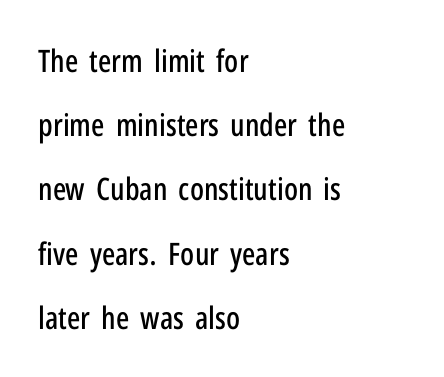
The image shows 31 px condensed sans-serif type, upright; set left-aligned, loose line spacing (2.07x), normal letter spacing, not underlined; low stroke contrast and a medium x-height.
